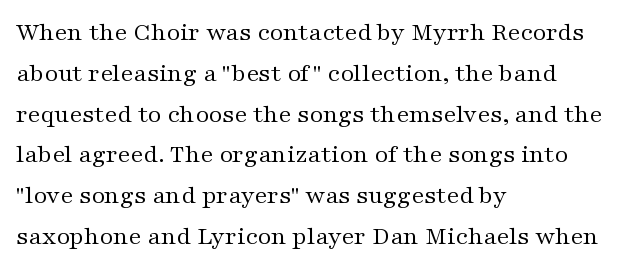
Q: Is the text bold? A: No.
Q: Is the text italic (slanted)? A: No, it is upright.
Q: Is the text underlined? A: No.
Q: How is the paragraph aligned? A: Left-aligned.
Q: Is the spacing between letters normal or unusually wide? A: Normal.
Q: Is the spacing between lines tight, normal or loose? A: Normal.
